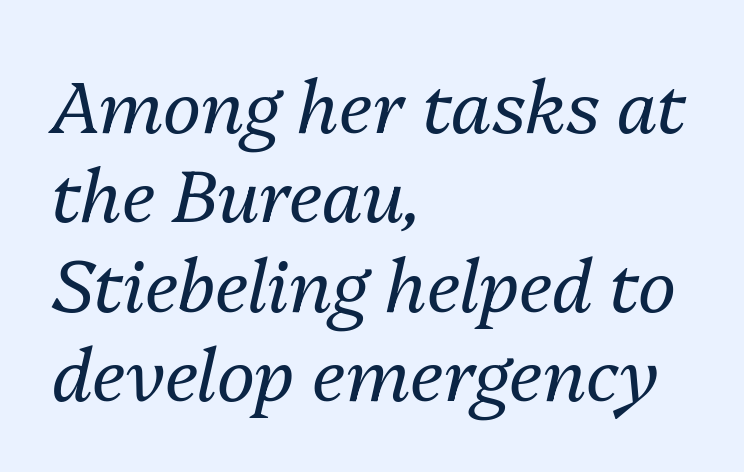
The image shows 72 px regular-weight type, italic (leaning right); set left-aligned, line spacing 1.24x, normal letter spacing, not underlined; medium stroke contrast and a medium x-height.
